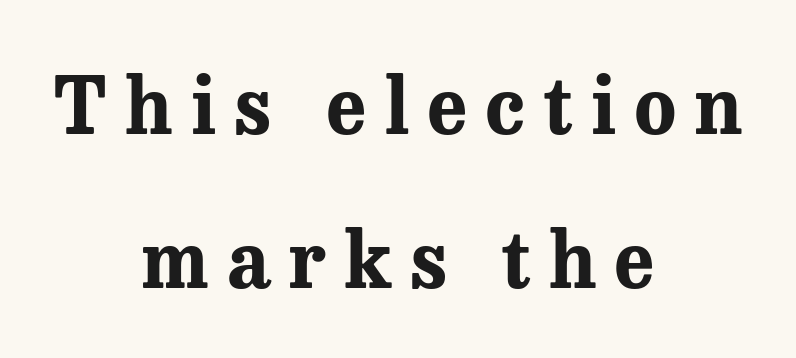
You can tell from the footed stems that serif type was used. Upright lettering throughout. Type without underlining. This rendering widens character spacing well past its baseline value. If you measured baseline to baseline, you'd find a long distance. Strokes here are thick enough to call this a true bold.
